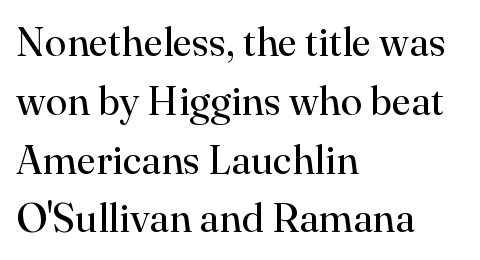
Q: Is the text bold? A: No.
Q: Is the text italic (slanted)? A: No, it is upright.
Q: Is the typeface a serif or a sans-serif typeface? A: Serif.
Q: Is the text underlined? A: No.
Q: How is the paragraph aligned? A: Left-aligned.
Q: Is the spacing between letters normal or unusually wide? A: Normal.
Q: Is the spacing between lines tight, normal or loose? A: Normal.
Q: Width (condensed, normal, or wide)? A: Normal.
Q: Stroke contrast? A: High.
Q: x-height? A: Small.
Q: Monospaced? A: No.
